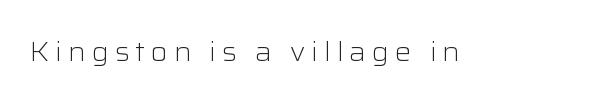
The image shows 27 px text type, upright; set unusually wide letter spacing (+0.22 em), not underlined.
